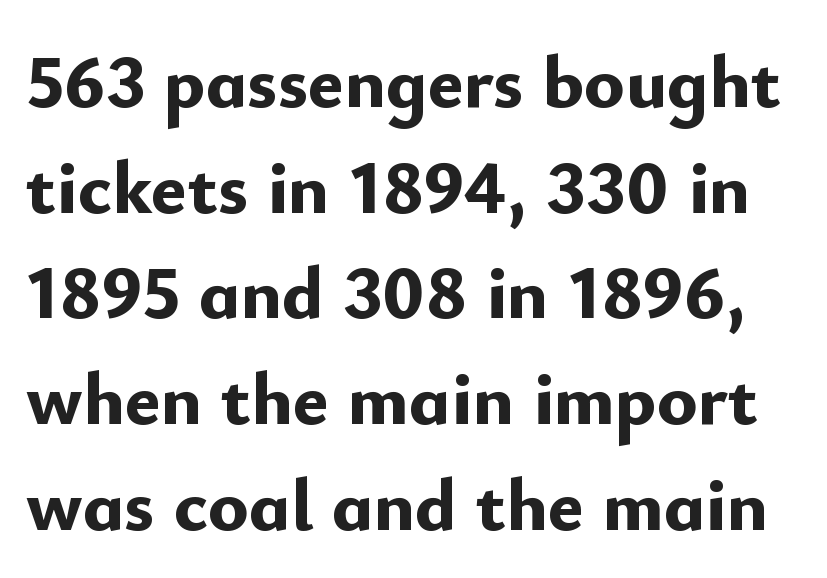
Q: Is the text bold? A: Yes.
Q: Is the text italic (slanted)? A: No, it is upright.
Q: Is the typeface a serif or a sans-serif typeface? A: Sans-serif.
Q: Is the text underlined? A: No.
Q: Is the spacing between letters normal or unusually wide? A: Normal.
Q: Is the spacing between lines tight, normal or loose? A: Normal.
Q: Width (condensed, normal, or wide)? A: Normal.
Q: Stroke contrast? A: Low.
Q: x-height? A: Small.
Q: Monospaced? A: No.
